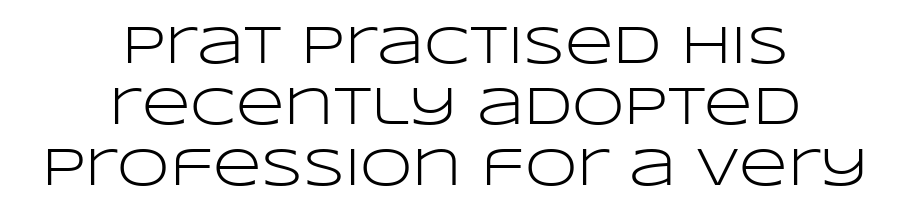
Interline gaps are noticeably narrow in this sample. The words here are not underlined. The rag falls on both sides of this text block equally. This rendering employs a face without finishing strokes, i.e., a sans-serif. These glyphs show unthickened strokes, regular width or finer.
